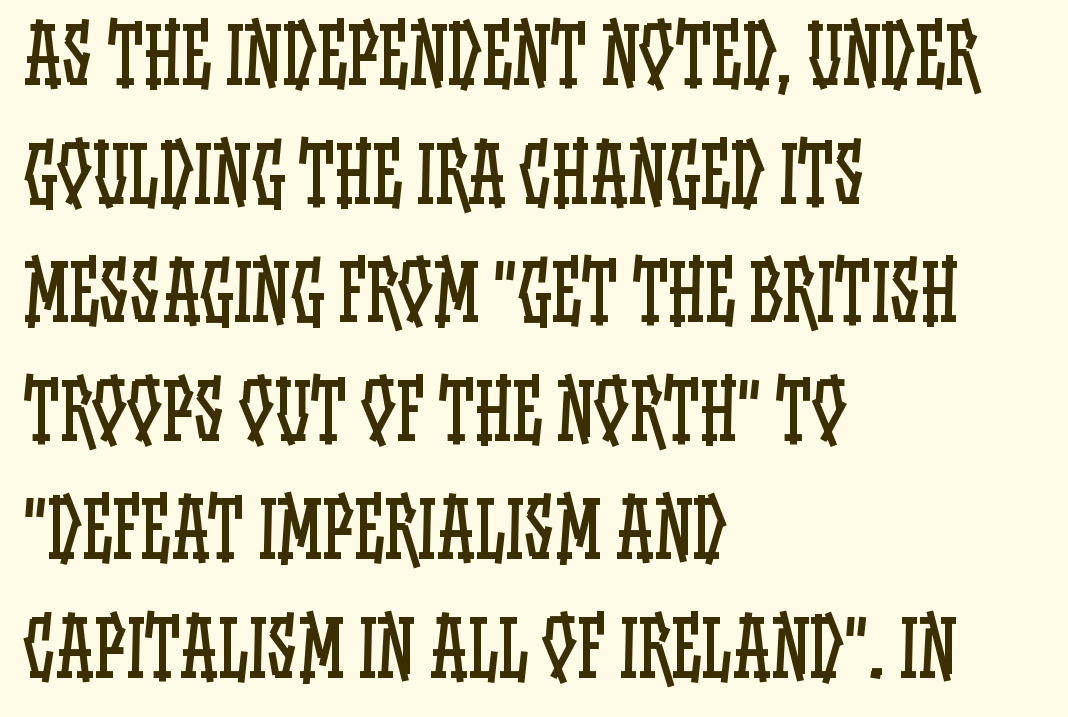
The image shows 77 px regular-weight, condensed type, upright; set left-aligned, normal line spacing (1.54x), normal letter spacing, not underlined; low stroke contrast and a large x-height.
